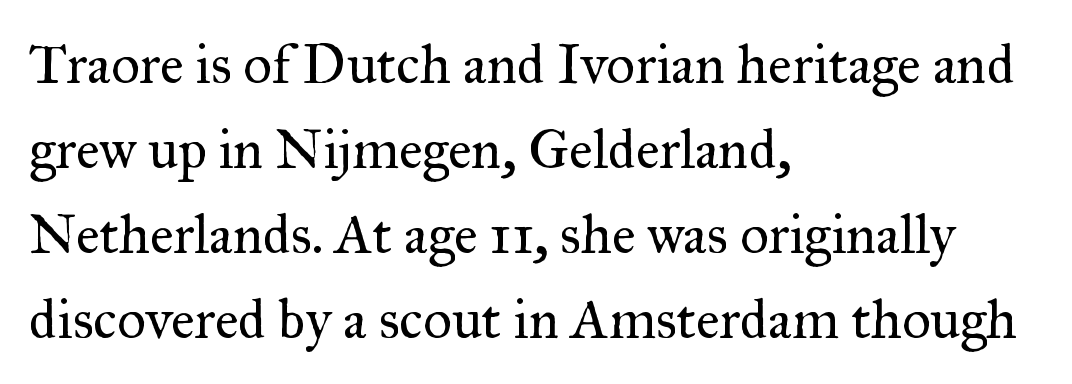
{"serif": "yes", "italic": "no", "bold": "no", "weight": "regular", "width": "normal", "stroke_contrast": "medium", "x_height": "small", "monospaced": "no", "underline": "no", "align": "left", "line_spacing": "normal", "line_spacing_ratio": 1.52, "letter_spacing": "normal", "letter_spacing_em": 0.0, "glyph_px": 56}
